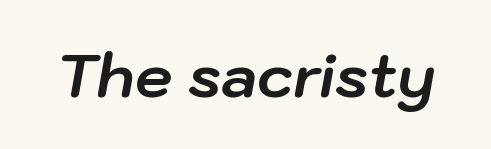
{"italic": "yes", "lean": "right", "slant_degrees": 10, "bold": "yes", "weight": "bold", "width": "normal", "stroke_contrast": "low", "x_height": "medium", "monospaced": "no", "underline": "no", "letter_spacing": "normal", "letter_spacing_em": 0.0, "glyph_px": 60}
